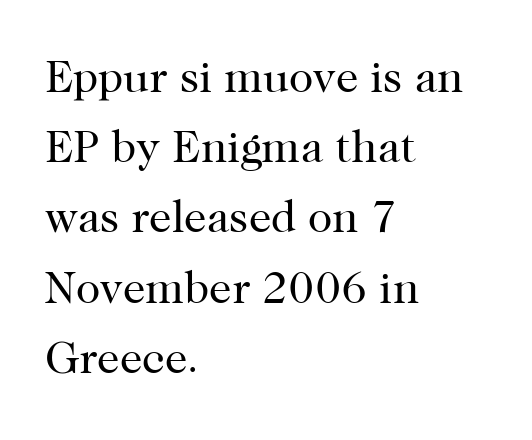
{"serif": "yes", "italic": "no", "bold": "no", "weight": "regular", "width": "normal", "stroke_contrast": "high", "x_height": "medium", "monospaced": "no", "underline": "no", "align": "left", "line_spacing": "normal", "line_spacing_ratio": 1.56, "letter_spacing": "normal", "letter_spacing_em": 0.0, "glyph_px": 45}
